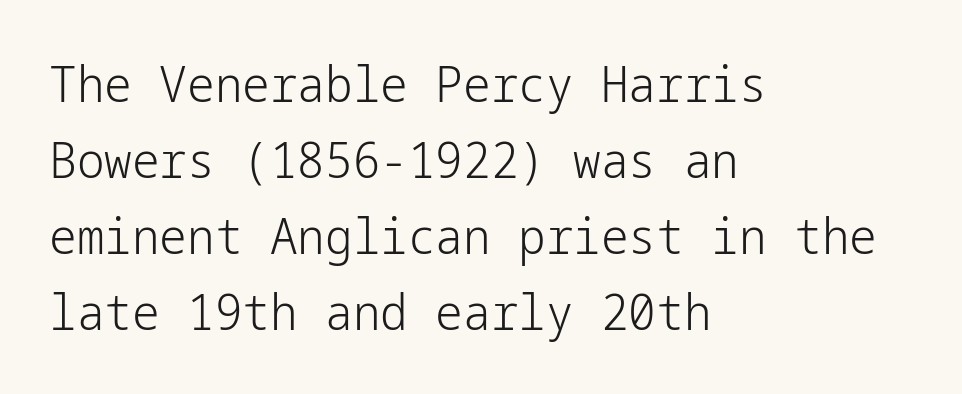
The image shows 49 px light sans-serif type, upright; set left-aligned, normal line spacing (1.55x), normal letter spacing, not underlined; low stroke contrast and a medium x-height.
